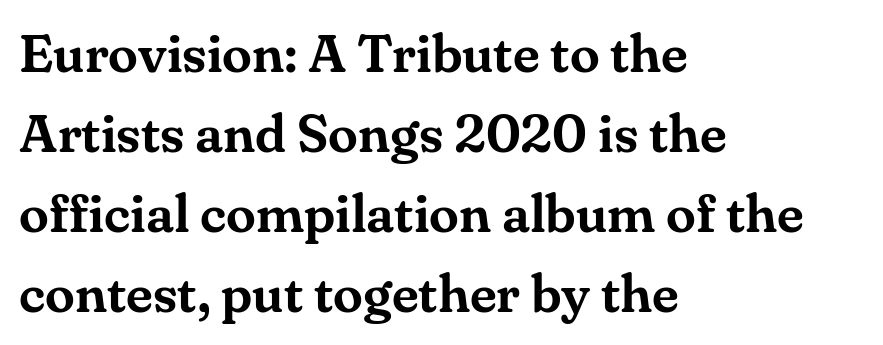
{"serif": "yes", "italic": "no", "width": "normal", "stroke_contrast": "medium", "x_height": "small", "monospaced": "no", "underline": "no", "align": "left", "line_spacing": "normal", "line_spacing_ratio": 1.48, "letter_spacing": "normal", "letter_spacing_em": 0.0, "glyph_px": 54}
